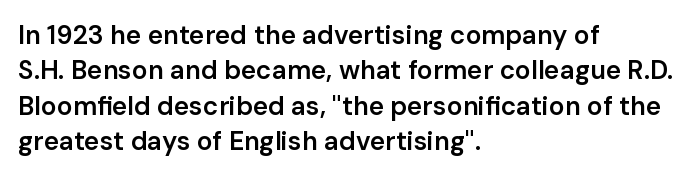
Q: Is the text bold? A: Semi-bold.
Q: Is the text italic (slanted)? A: No, it is upright.
Q: Is the text underlined? A: No.
Q: How is the paragraph aligned? A: Left-aligned.
Q: Is the spacing between letters normal or unusually wide? A: Normal.
Q: Is the spacing between lines tight, normal or loose? A: Normal.
